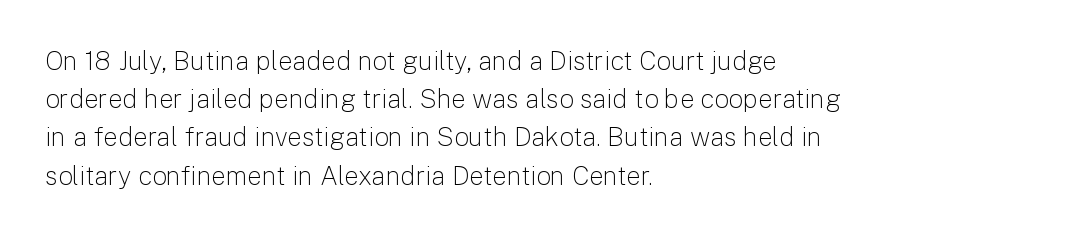
The vertical gap from one line to the next is medium. Quick note: underline off. The characters are drawn with everyday or finer stroke widths. A typesetter would mark this as roman, not italic. Caption: multi-line text, flush left, ragged right.
